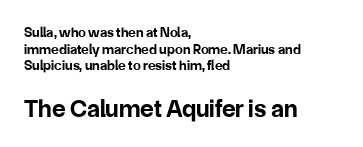
Q: Is the text bold? A: Yes.
Q: Is the text italic (slanted)? A: No, it is upright.
Q: Is the text underlined? A: No.
Q: How is the paragraph aligned? A: Left-aligned.
Q: Is the spacing between letters normal or unusually wide? A: Normal.
Q: Which block of text is set in a larger size, the first (top) or the second (bottom)? A: The second (bottom) one.
